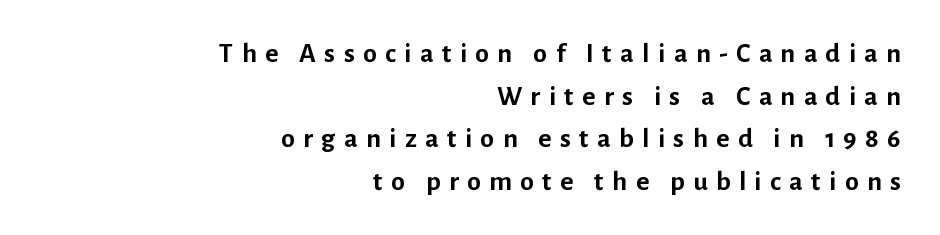
Q: Is the text bold? A: Yes.
Q: Is the text italic (slanted)? A: No, it is upright.
Q: Is the typeface a serif or a sans-serif typeface? A: Sans-serif.
Q: Is the text underlined? A: No.
Q: How is the paragraph aligned? A: Right-aligned.
Q: Is the spacing between letters normal or unusually wide? A: Unusually wide.
Q: Is the spacing between lines tight, normal or loose? A: Normal.
Q: Width (condensed, normal, or wide)? A: Normal.
Q: Stroke contrast? A: Low.
Q: x-height? A: Medium.
Q: Monospaced? A: No.
